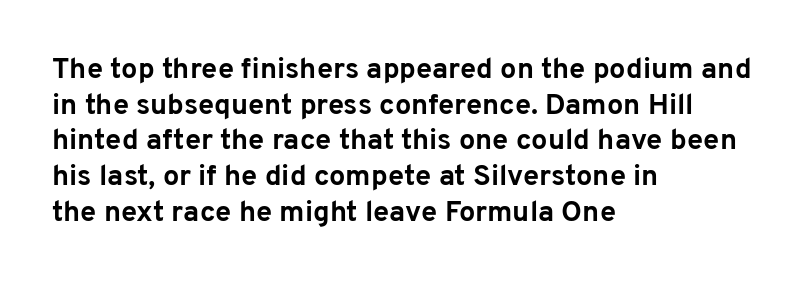
The space directly below the letters is spotless. Students, note that the glyphs here touch the page at normal intervals. On the weight axis this lands at bold, roughly 700. Character widths vary here, with narrow letters taking less room than wide ones. The typography opts for an upright posture over an oblique one. The typesetter chose a ragged-right arrangement here.
